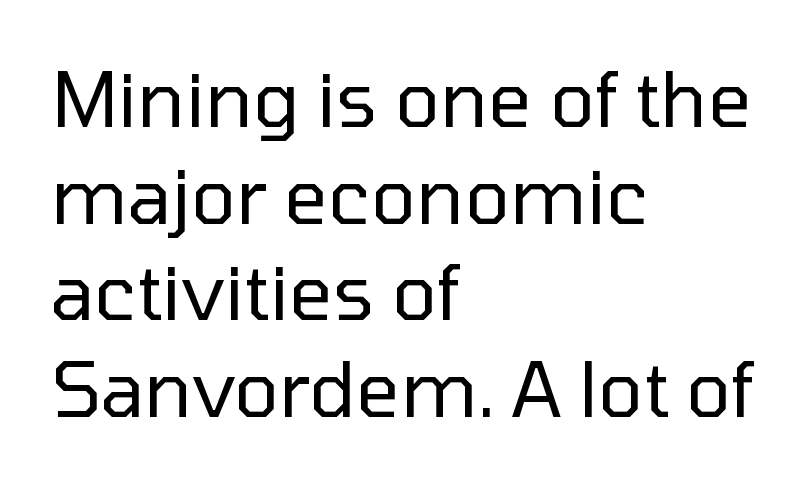
{"serif": "no", "italic": "no", "bold": "no", "weight": "regular", "width": "normal", "stroke_contrast": "low", "x_height": "medium", "monospaced": "no", "underline": "no", "align": "left", "line_spacing": "normal", "line_spacing_ratio": 1.27, "letter_spacing": "normal", "letter_spacing_em": 0.0, "glyph_px": 76}
